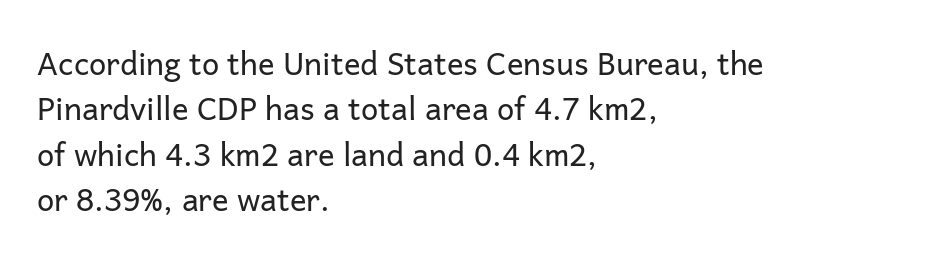
Is this a fixed-width face? No — the glyphs have proportional, varying widths. Bare-footed words on every line. Short and long lines alike share a common starting point at left. Between one letter and the next there's only the usual sliver of space. The specimen reads as upright at a glance.
